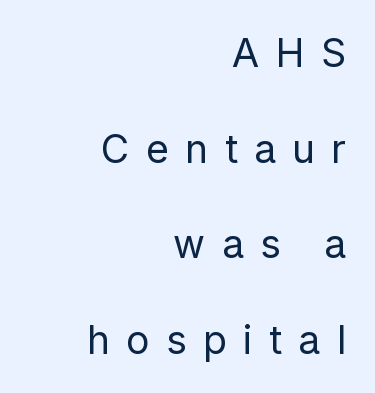
The image shows 39 px regular-weight sans-serif type, upright; set right-aligned, loose line spacing (2.45x), unusually wide letter spacing (+0.42 em), not underlined; low stroke contrast and a medium x-height.
